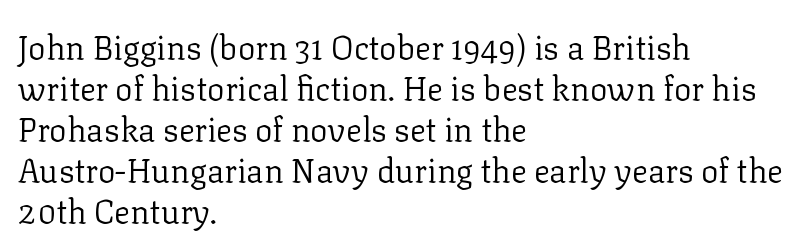
{"serif": "yes", "italic": "no", "bold": "no", "weight": "regular", "width": "normal", "stroke_contrast": "low", "x_height": "medium", "monospaced": "no", "underline": "no", "align": "left", "line_spacing_ratio": 1.24, "letter_spacing": "normal", "letter_spacing_em": 0.0, "glyph_px": 33}
